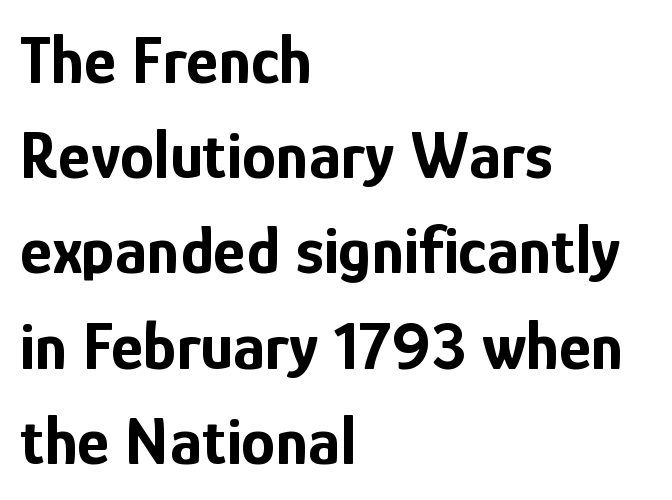
The image shows 69 px bold, condensed sans-serif type, upright; set left-aligned, normal line spacing (1.38x), normal letter spacing, not underlined; low stroke contrast and a medium x-height.
